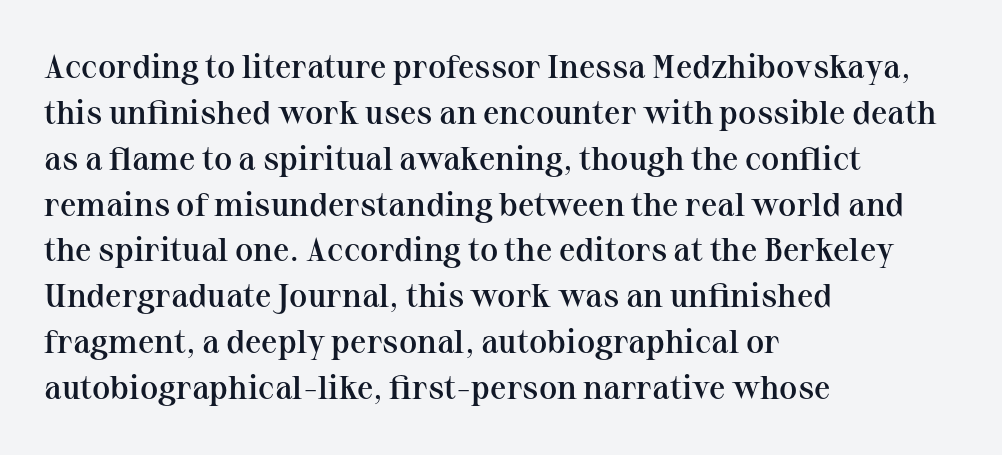
{"serif": "yes", "italic": "no", "bold": "semi", "weight": "semibold", "width": "normal", "stroke_contrast": "medium", "x_height": "medium", "monospaced": "no", "underline": "no", "align": "left", "line_spacing": "normal", "line_spacing_ratio": 1.39, "letter_spacing": "normal", "letter_spacing_em": 0.0, "glyph_px": 33}
